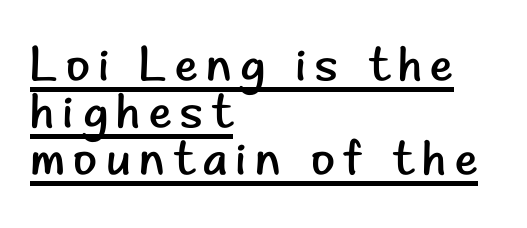
Q: Is the text bold? A: No.
Q: Is the text italic (slanted)? A: No, it is upright.
Q: Is the typeface a serif or a sans-serif typeface? A: Sans-serif.
Q: Is the text underlined? A: Yes.
Q: How is the paragraph aligned? A: Left-aligned.
Q: Is the spacing between lines tight, normal or loose? A: Tight.
Q: Width (condensed, normal, or wide)? A: Normal.
Q: Stroke contrast? A: Low.
Q: x-height? A: Small.
Q: Monospaced? A: No.
